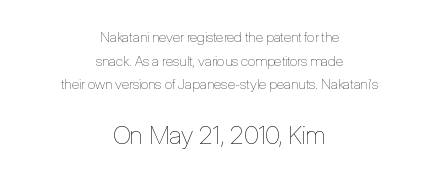
The image shows 25 px text type, upright; set centered, normal line spacing (1.69x), normal letter spacing, not underlined; the second (bottom) block is 1.79x larger.
